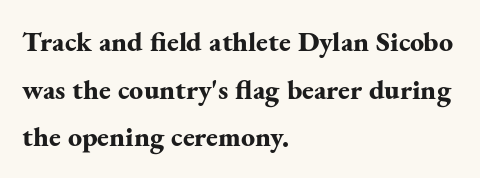
Q: Is the text bold? A: Yes.
Q: Is the text italic (slanted)? A: No, it is upright.
Q: Is the typeface a serif or a sans-serif typeface? A: Serif.
Q: Is the text underlined? A: No.
Q: How is the paragraph aligned? A: Left-aligned.
Q: Is the spacing between letters normal or unusually wide? A: Normal.
Q: Is the spacing between lines tight, normal or loose? A: Normal.
Q: Width (condensed, normal, or wide)? A: Normal.
Q: Stroke contrast? A: Medium.
Q: x-height? A: Small.
Q: Monospaced? A: No.
